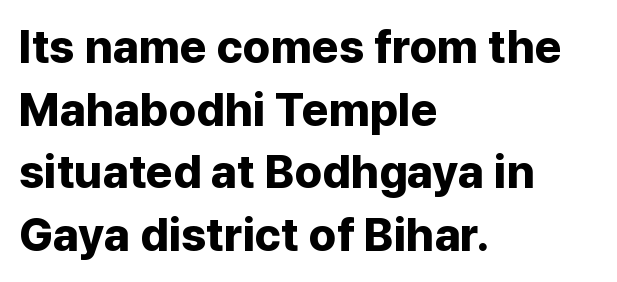
{"serif": "no", "italic": "no", "bold": "yes", "weight": "bold", "width": "normal", "stroke_contrast": "low", "x_height": "medium", "monospaced": "no", "underline": "no", "align": "left", "line_spacing": "normal", "line_spacing_ratio": 1.36, "letter_spacing": "normal", "letter_spacing_em": 0.0, "glyph_px": 46}
